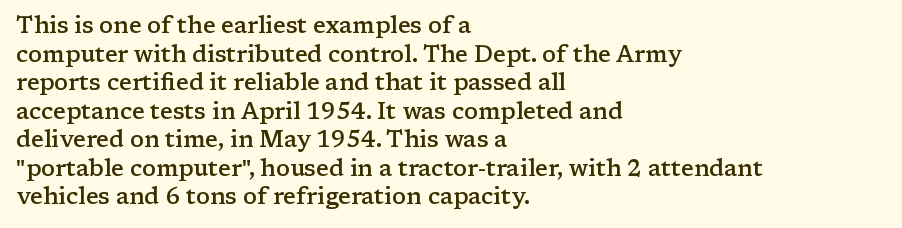
The image shows 23 px text type, upright; set left-aligned, line spacing 1.24x, normal letter spacing, not underlined.
